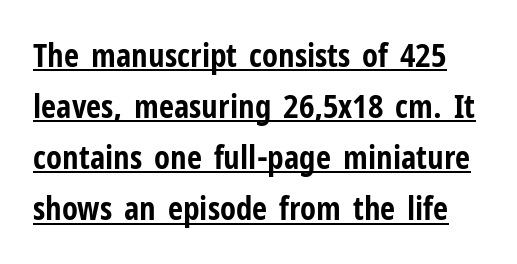
Q: Is the text bold? A: Yes.
Q: Is the text italic (slanted)? A: No, it is upright.
Q: Is the typeface a serif or a sans-serif typeface? A: Sans-serif.
Q: Is the text underlined? A: Yes.
Q: Is the spacing between letters normal or unusually wide? A: Normal.
Q: Is the spacing between lines tight, normal or loose? A: Normal.
Q: Width (condensed, normal, or wide)? A: Condensed.
Q: Stroke contrast? A: Low.
Q: x-height? A: Medium.
Q: Monospaced? A: No.
